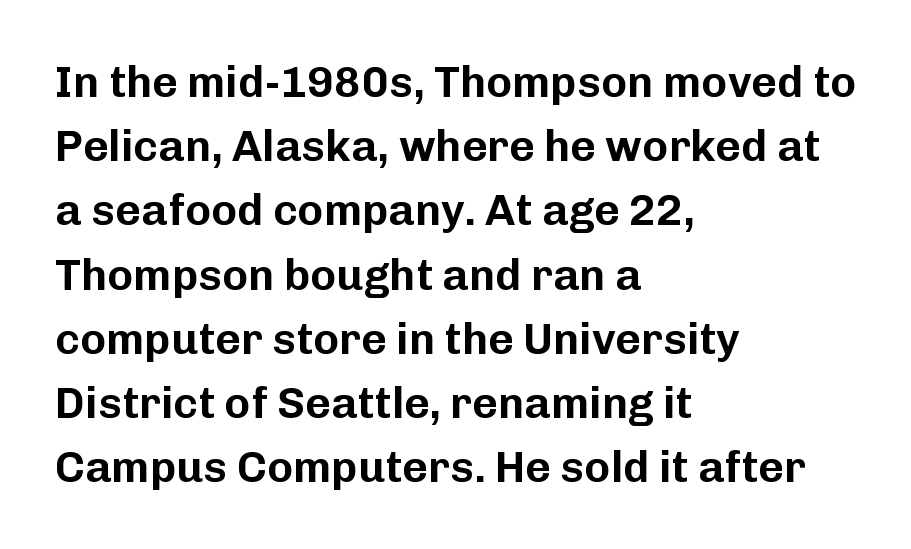
The image shows 44 px sans-serif type, upright; set left-aligned, normal line spacing (1.46x), normal letter spacing, not underlined; low stroke contrast and a medium x-height.
